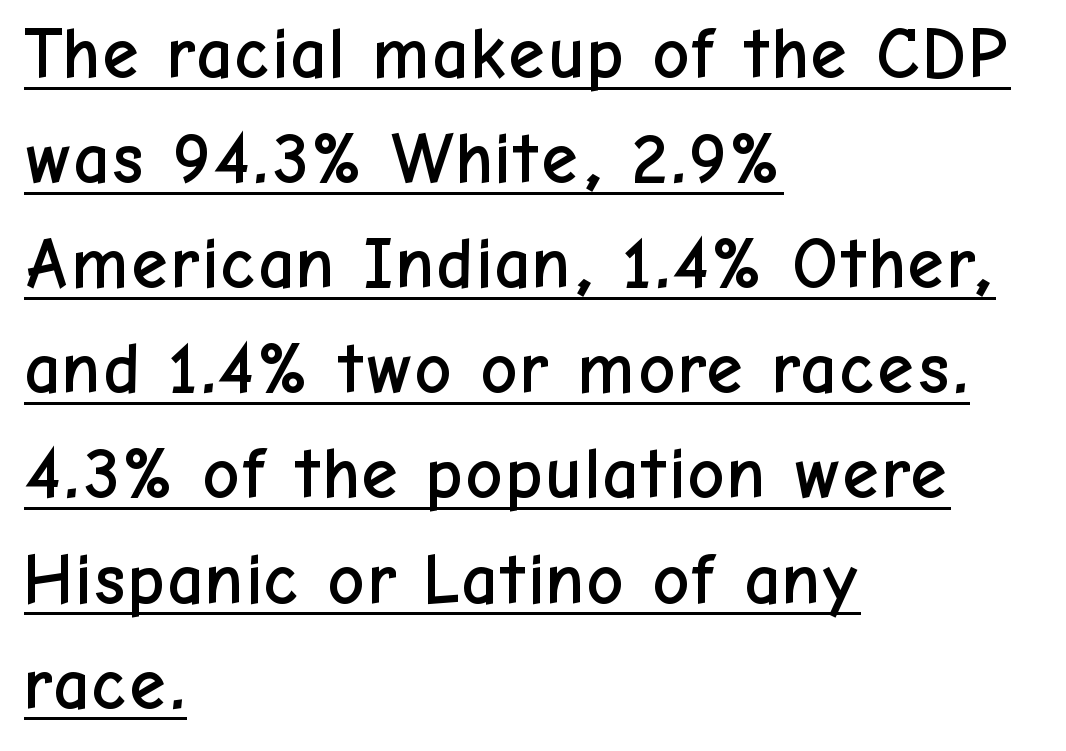
Looks like regular typesetting: each glyph gets only the width it needs. The letterforms sit shoulder to shoulder at normal distance. Line spacing here is normal. The letters stand upright; this is a roman face. The characters display no serif detailing; their extremities are plain. Descenders here cross a horizontal rule under the line.
